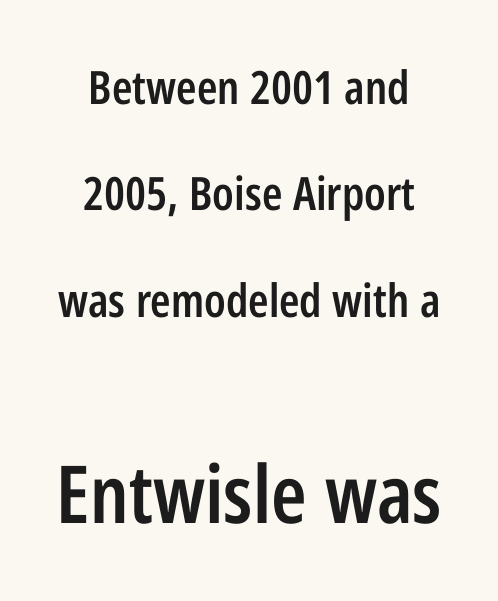
The image shows 80 px semibold, condensed sans-serif type, upright; set loose line spacing (2.31x), normal letter spacing, not underlined; the second (bottom) block is 1.74x larger; low stroke contrast and a medium x-height.
